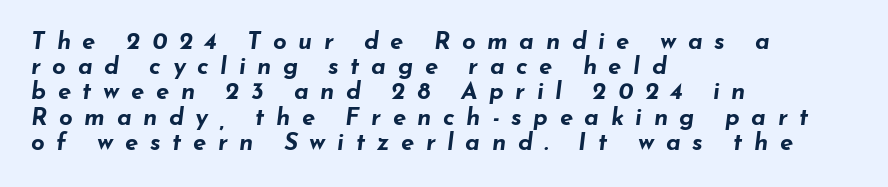
Notice how the stems are inclined rather than vertical — that's the hallmark of italics. Does the leading feel generous? Not at all — it's pinched. The gap between lines stays unmarked. Alignment: flush left.
